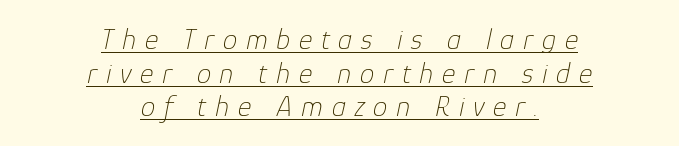
The image shows 29 px thin type, italic (leaning right); set centered, line spacing 1.16x, unusually wide letter spacing (+0.3 em), underlined; low stroke contrast and a medium x-height.
